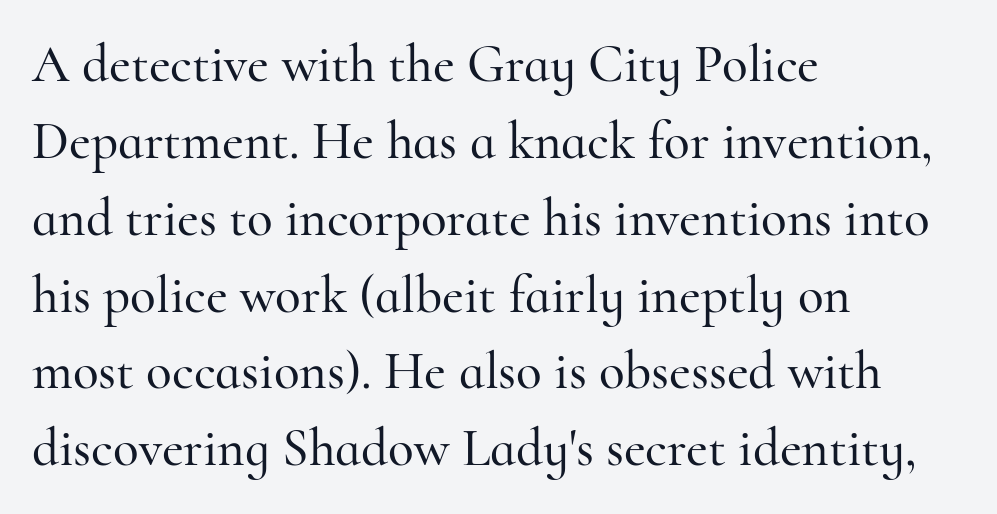
Q: Is the text italic (slanted)? A: No, it is upright.
Q: Is the typeface a serif or a sans-serif typeface? A: Serif.
Q: Is the text underlined? A: No.
Q: How is the paragraph aligned? A: Left-aligned.
Q: Is the spacing between letters normal or unusually wide? A: Normal.
Q: Is the spacing between lines tight, normal or loose? A: Normal.
Q: Width (condensed, normal, or wide)? A: Normal.
Q: Stroke contrast? A: High.
Q: x-height? A: Small.
Q: Monospaced? A: No.
